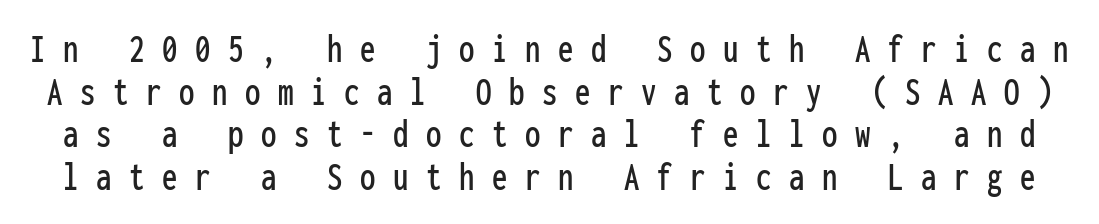
{"serif": "no", "italic": "no", "width": "condensed", "stroke_contrast": "low", "x_height": "medium", "monospaced": "yes", "underline": "no", "line_spacing": "tight", "line_spacing_ratio": 1.04, "letter_spacing": "wide", "letter_spacing_em": 0.43, "glyph_px": 41}
